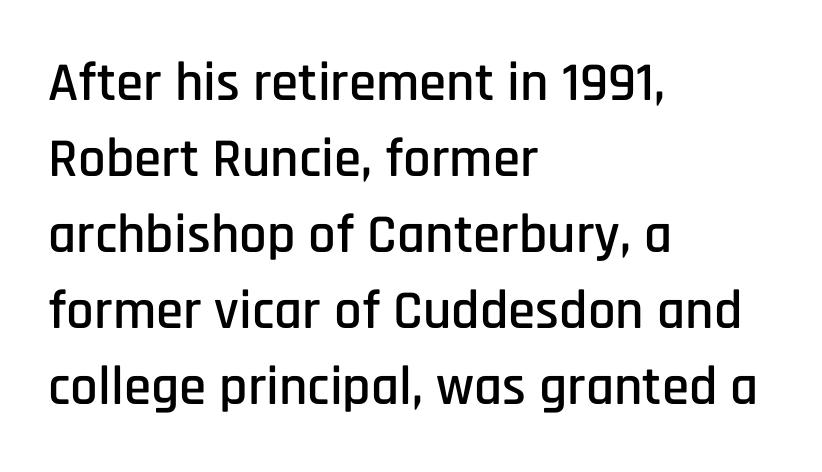
The image shows 55 px condensed sans-serif type, upright; set left-aligned, normal line spacing (1.38x), normal letter spacing, not underlined; low stroke contrast and a large x-height.
